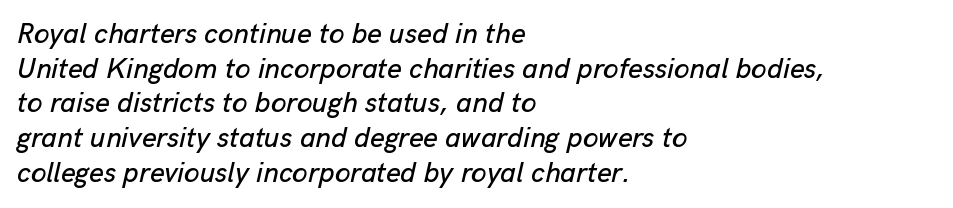
The image shows 28 px text type, italic (leaning right); set left-aligned, line spacing 1.24x, normal letter spacing, not underlined; low stroke contrast and a medium x-height.
